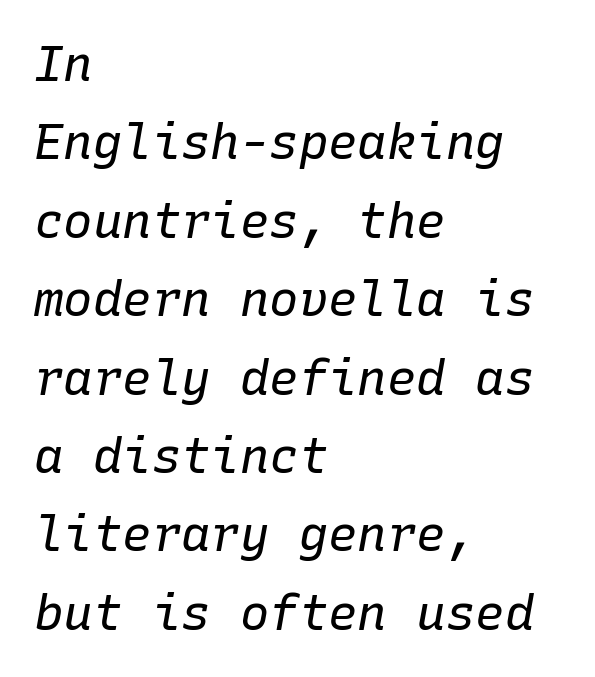
{"italic": "yes", "lean": "right", "slant_degrees": 10, "bold": "no", "weight": "regular", "width": "normal", "stroke_contrast": "low", "x_height": "medium", "monospaced": "yes", "underline": "no", "align": "left", "line_spacing": "normal", "line_spacing_ratio": 1.6, "letter_spacing": "normal", "letter_spacing_em": 0.0, "glyph_px": 49}
